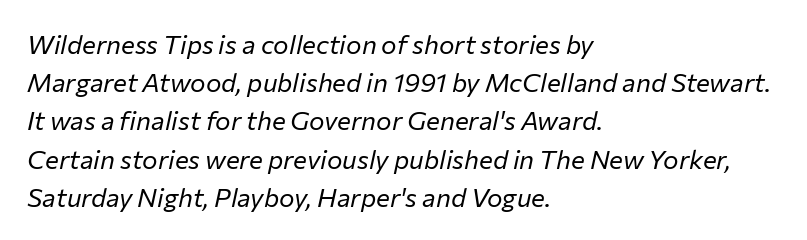
Q: Is the text bold? A: No.
Q: Is the text italic (slanted)? A: Yes, it leans right by about 12 degrees.
Q: Is the text underlined? A: No.
Q: How is the paragraph aligned? A: Left-aligned.
Q: Is the spacing between letters normal or unusually wide? A: Normal.
Q: Is the spacing between lines tight, normal or loose? A: Normal.
